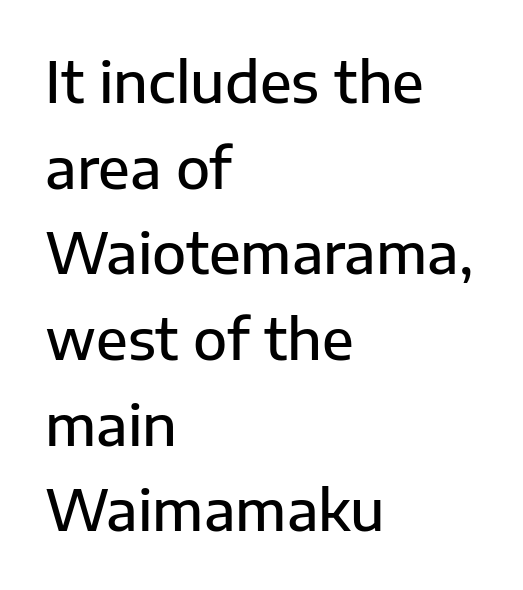
Honestly, there is no underline to notice here at all. Honestly, the letter spacing is just normal — you wouldn't notice it. This sample is left-justified, so line endings fall wherever the words run out. Are there feet on the stems? There aren't — it's a sans. Tall strokes in this sample are plumb rather than angled.
